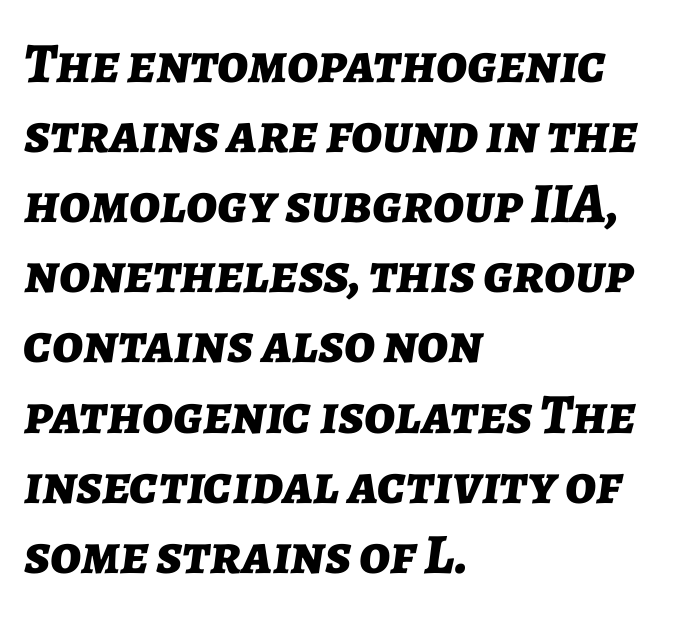
{"italic": "yes", "lean": "right", "slant_degrees": 7, "bold": "yes", "weight": "bold", "width": "normal", "stroke_contrast": "low", "x_height": "medium", "monospaced": "no", "underline": "no", "align": "left", "line_spacing_ratio": 1.23, "letter_spacing": "normal", "letter_spacing_em": 0.0, "glyph_px": 57}
